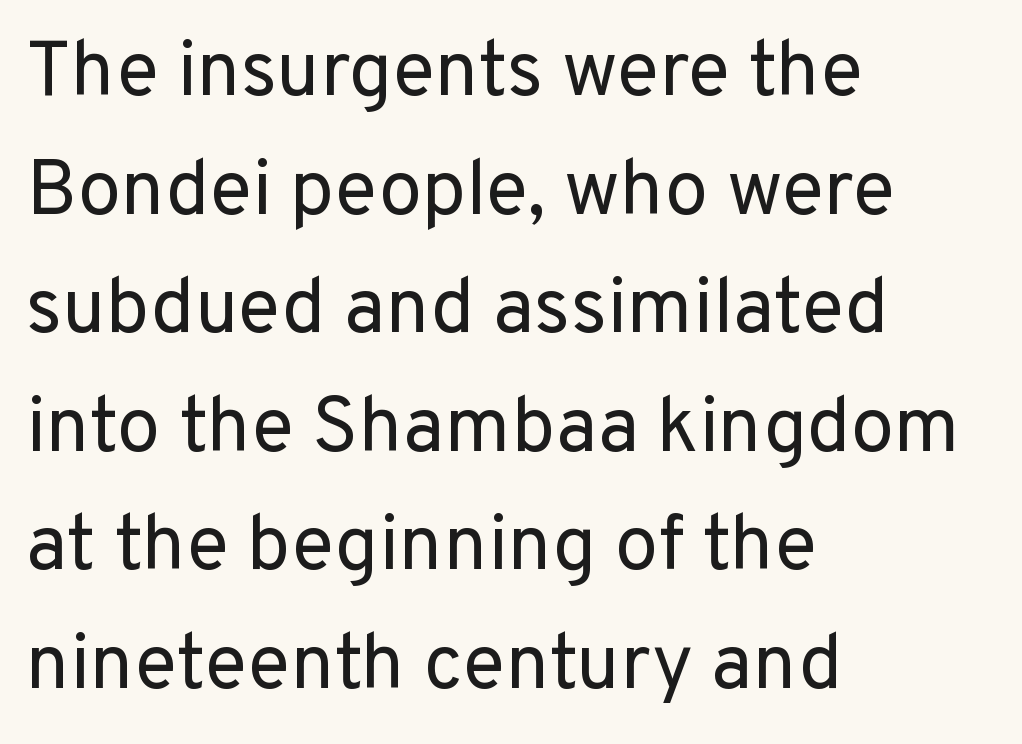
{"serif": "no", "italic": "no", "bold": "no", "weight": "regular", "width": "normal", "stroke_contrast": "low", "x_height": "medium", "monospaced": "no", "underline": "no", "align": "left", "line_spacing": "normal", "line_spacing_ratio": 1.52, "letter_spacing": "normal", "letter_spacing_em": 0.0, "glyph_px": 78}
